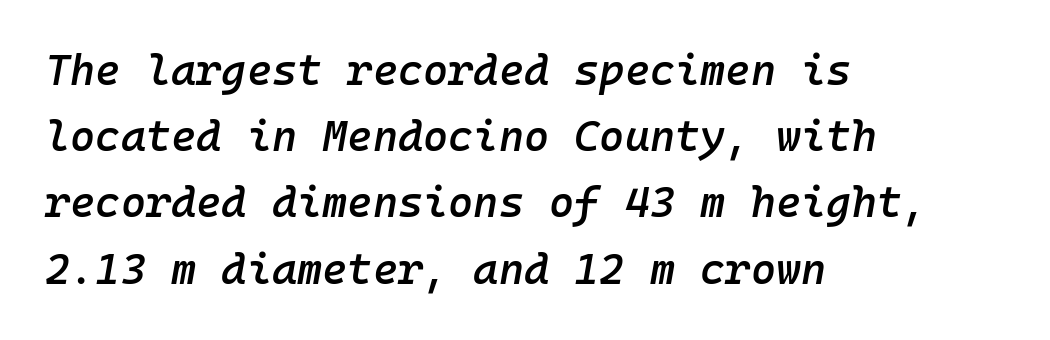
Only glyphs here, with clear space below each row. This sample keeps an unexceptional amount of space between lines. This sample uses an oblique cut, with every glyph tilted off the vertical. Fixed-width glyphs throughout — classic coding-font behaviour. In terms of letterspacing, this is plain default setting.
